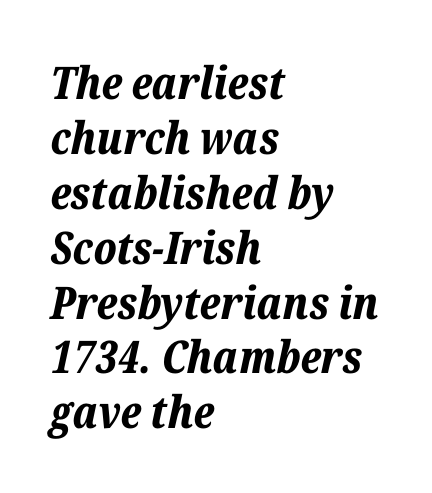
The image shows 45 px bold type, italic (leaning right); set left-aligned, line spacing 1.22x, normal letter spacing, not underlined; low stroke contrast and a medium x-height.
